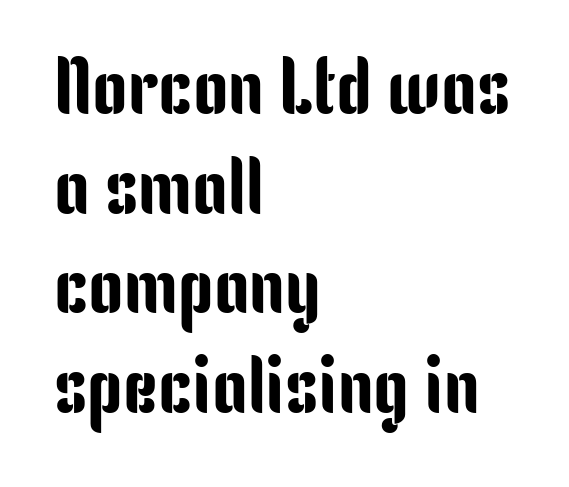
Posture: straight, roman, zero tilt. Rows of type keep a routine distance in the vertical direction. Which margin do the lines hug? The left one — the right edge is uneven. Grotesque or geometric, the face here clearly has no serifs.
